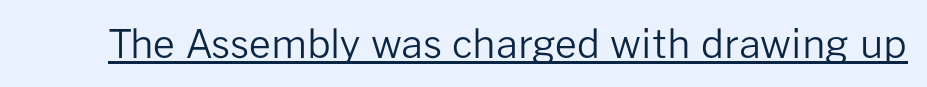
{"serif": "no", "italic": "no", "bold": "no", "weight": "regular", "width": "normal", "stroke_contrast": "low", "x_height": "medium", "monospaced": "no", "underline": "yes", "letter_spacing": "normal", "letter_spacing_em": 0.0, "glyph_px": 39}
